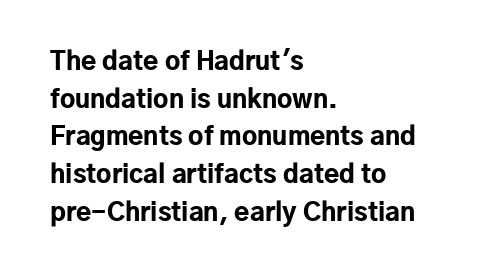
Students, note that the glyphs here touch the page at normal intervals. The vertical gap from one line to the next is medium. The lettering stays uniformly vertical, giving the passage a roman look. The lines are quadded left. Heft: maximum for text — a bold. Type without underlining.
